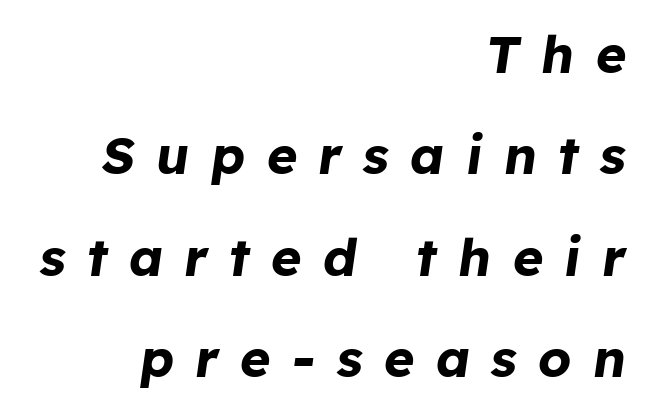
The font's italic variant was chosen for this text. The space beneath each line is pristine and unruled. These lines stand farther apart than default settings would place them. The face used here is rendered with a markedly widened letterfit.
